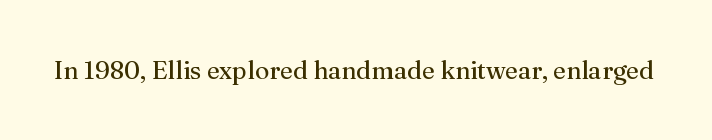
{"italic": "no", "bold": "no", "underline": "no", "letter_spacing": "normal", "letter_spacing_em": 0.0, "glyph_px": 25}
